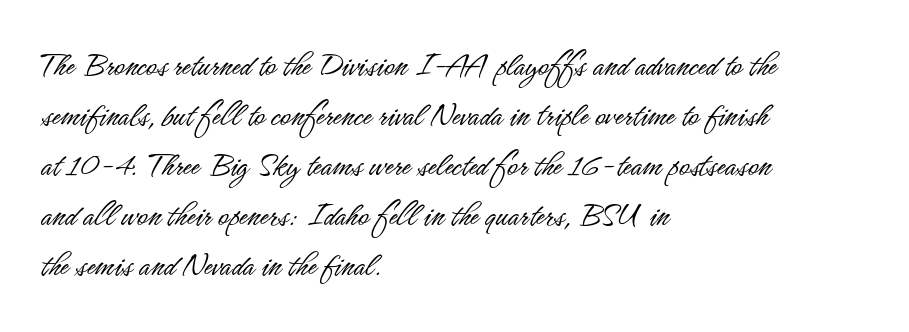
Examine the stroke ends and you'll find no serifs. Spacing verdict: proportional, widths tailored to each character. The typesetting does not lean heavy: it is not bold.
